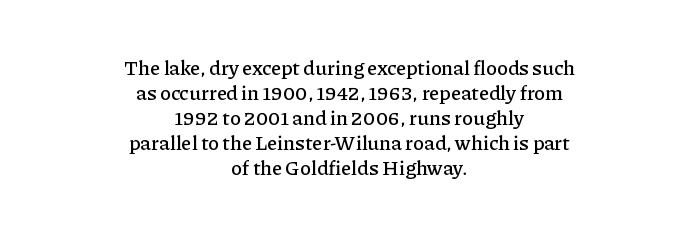
{"italic": "no", "underline": "no", "align": "center", "line_spacing": "normal", "line_spacing_ratio": 1.25, "letter_spacing": "normal", "letter_spacing_em": 0.0, "glyph_px": 20}
